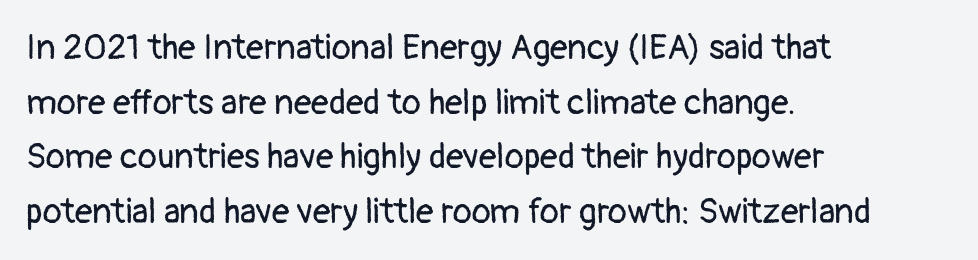
{"serif": "no", "italic": "no", "bold": "no", "weight": "regular", "width": "normal", "stroke_contrast": "low", "x_height": "medium", "monospaced": "no", "underline": "no", "align": "left", "line_spacing": "normal", "line_spacing_ratio": 1.56, "letter_spacing": "normal", "letter_spacing_em": 0.0, "glyph_px": 35}
